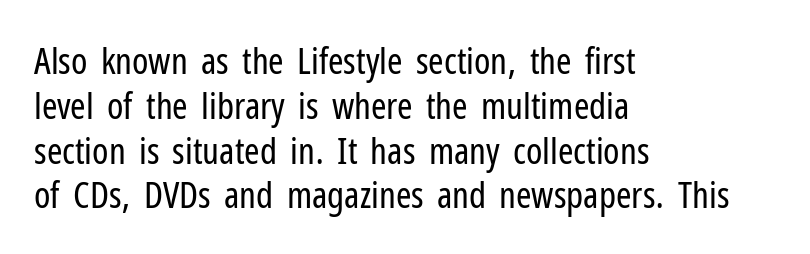
Q: Is the text bold? A: No.
Q: Is the text italic (slanted)? A: No, it is upright.
Q: Is the typeface a serif or a sans-serif typeface? A: Sans-serif.
Q: Is the text underlined? A: No.
Q: How is the paragraph aligned? A: Left-aligned.
Q: Is the spacing between letters normal or unusually wide? A: Normal.
Q: Width (condensed, normal, or wide)? A: Condensed.
Q: Stroke contrast? A: Low.
Q: x-height? A: Medium.
Q: Monospaced? A: No.
